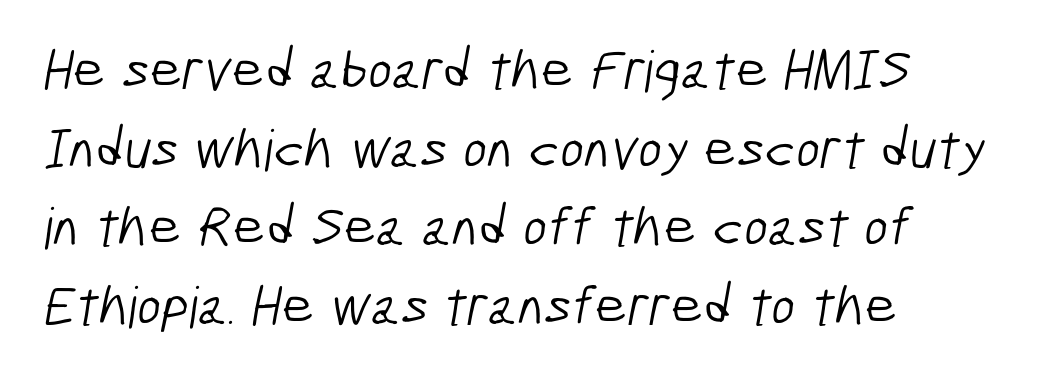
The image shows 57 px light, condensed sans-serif type; set left-aligned, normal line spacing (1.38x), normal letter spacing, not underlined; low stroke contrast and a medium x-height.
